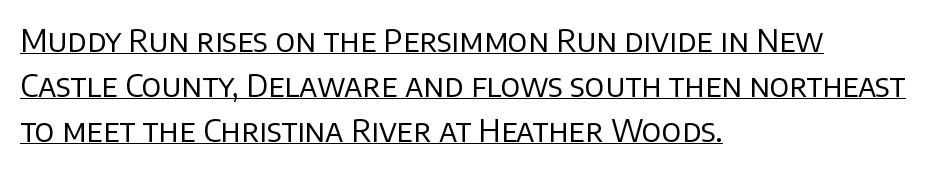
{"serif": "no", "italic": "no", "bold": "no", "weight": "regular", "width": "normal", "stroke_contrast": "low", "x_height": "large", "monospaced": "no", "underline": "yes", "align": "left", "line_spacing": "normal", "line_spacing_ratio": 1.45, "letter_spacing": "normal", "letter_spacing_em": 0.0, "glyph_px": 31}
